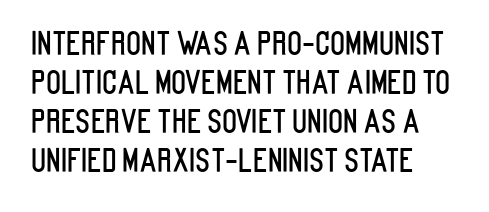
Q: Is the text italic (slanted)? A: No, it is upright.
Q: Is the typeface a serif or a sans-serif typeface? A: Sans-serif.
Q: Is the text underlined? A: No.
Q: How is the paragraph aligned? A: Left-aligned.
Q: Is the spacing between letters normal or unusually wide? A: Normal.
Q: Is the spacing between lines tight, normal or loose? A: Normal.
Q: Width (condensed, normal, or wide)? A: Condensed.
Q: Stroke contrast? A: Low.
Q: x-height? A: Large.
Q: Monospaced? A: No.
